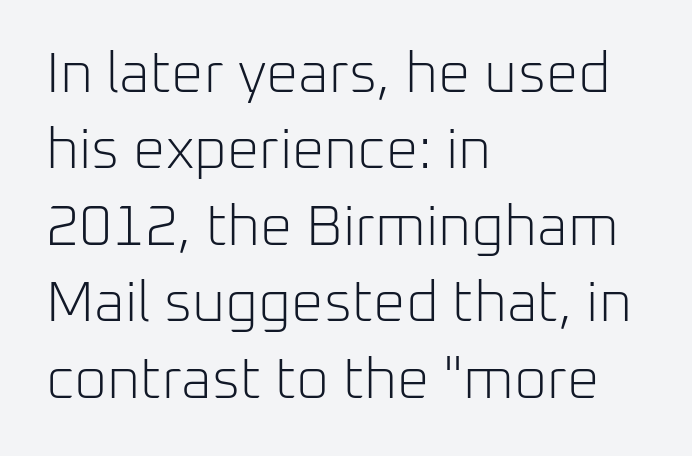
{"serif": "no", "italic": "no", "bold": "no", "weight": "light", "width": "normal", "stroke_contrast": "low", "x_height": "medium", "monospaced": "no", "underline": "no", "align": "left", "line_spacing": "normal", "line_spacing_ratio": 1.34, "letter_spacing": "normal", "letter_spacing_em": 0.0, "glyph_px": 57}
